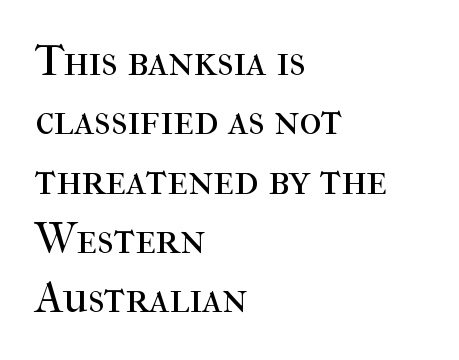
Q: Is the text bold? A: No.
Q: Is the text italic (slanted)? A: No, it is upright.
Q: Is the typeface a serif or a sans-serif typeface? A: Serif.
Q: Is the text underlined? A: No.
Q: How is the paragraph aligned? A: Left-aligned.
Q: Is the spacing between letters normal or unusually wide? A: Normal.
Q: Is the spacing between lines tight, normal or loose? A: Normal.
Q: Width (condensed, normal, or wide)? A: Normal.
Q: Stroke contrast? A: High.
Q: x-height? A: Medium.
Q: Monospaced? A: No.
